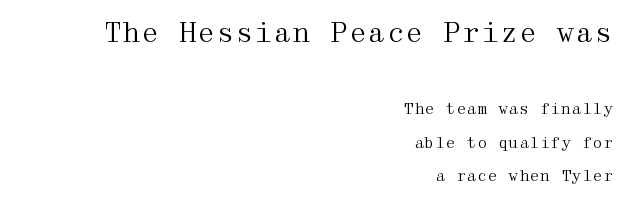
The designer gave the opening block more size than the closing block. Bold? No — there's no thickening of the strokes. Any mark beneath the type? The region is blank. Upright lettering throughout. Default kerning and tracking; the words read as compact shapes.
